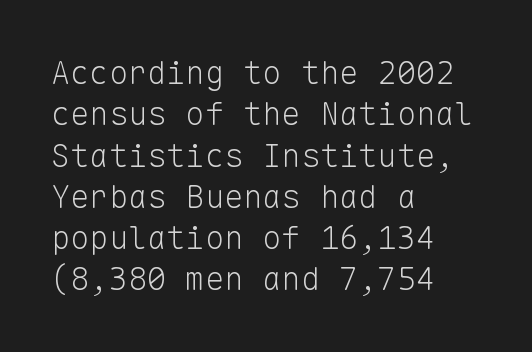
Q: Is the text bold? A: No.
Q: Is the text italic (slanted)? A: No, it is upright.
Q: Is the typeface a serif or a sans-serif typeface? A: Sans-serif.
Q: Is the text underlined? A: No.
Q: How is the paragraph aligned? A: Left-aligned.
Q: Is the spacing between letters normal or unusually wide? A: Normal.
Q: Is the spacing between lines tight, normal or loose? A: Normal.
Q: Width (condensed, normal, or wide)? A: Normal.
Q: Stroke contrast? A: Low.
Q: x-height? A: Medium.
Q: Monospaced? A: Yes.
